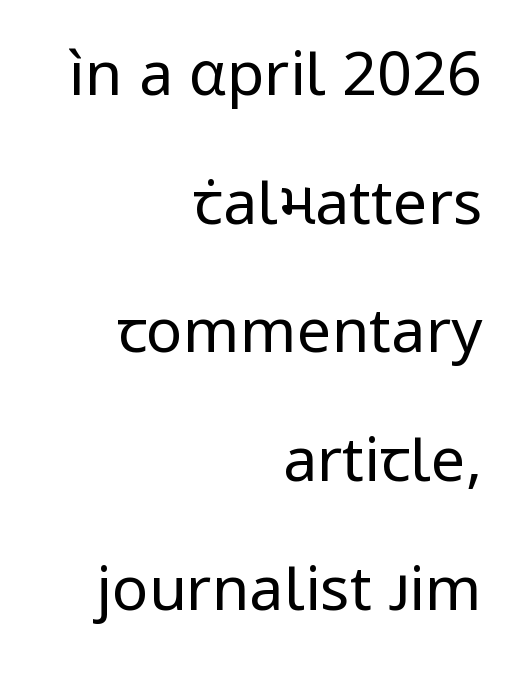
Q: Is the text bold? A: No.
Q: Is the text italic (slanted)? A: No, it is upright.
Q: Is the typeface a serif or a sans-serif typeface? A: Sans-serif.
Q: Is the text underlined? A: No.
Q: How is the paragraph aligned? A: Right-aligned.
Q: Is the spacing between letters normal or unusually wide? A: Normal.
Q: Is the spacing between lines tight, normal or loose? A: Loose.
Q: Width (condensed, normal, or wide)? A: Normal.
Q: Stroke contrast? A: Low.
Q: x-height? A: Medium.
Q: Monospaced? A: No.
